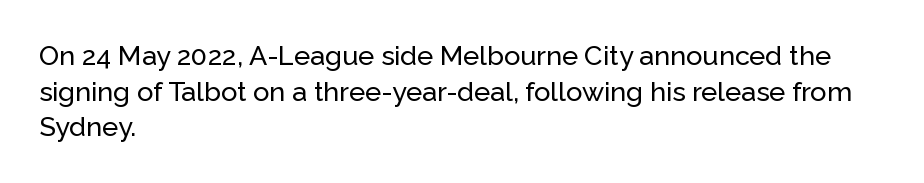
{"italic": "no", "underline": "no", "align": "left", "line_spacing": "normal", "line_spacing_ratio": 1.32, "letter_spacing": "normal", "letter_spacing_em": 0.0, "glyph_px": 27}
